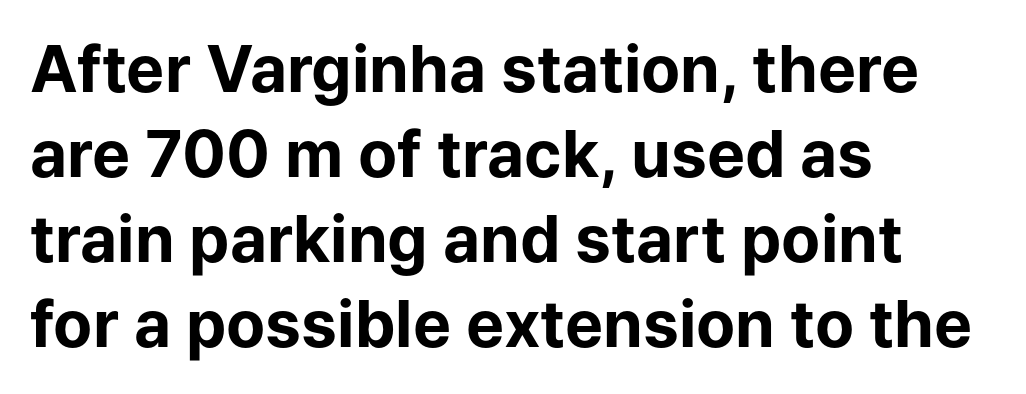
Tall strokes in this sample are plumb rather than angled. The face used here has the dense, thick strokes of a bold. Standard letterfit; no display-style spreading of the glyphs. Letterform terminals end flat and unadorned throughout the passage. Unmarked baselines from the first word to the last. Rows of type keep a routine distance in the vertical direction.
